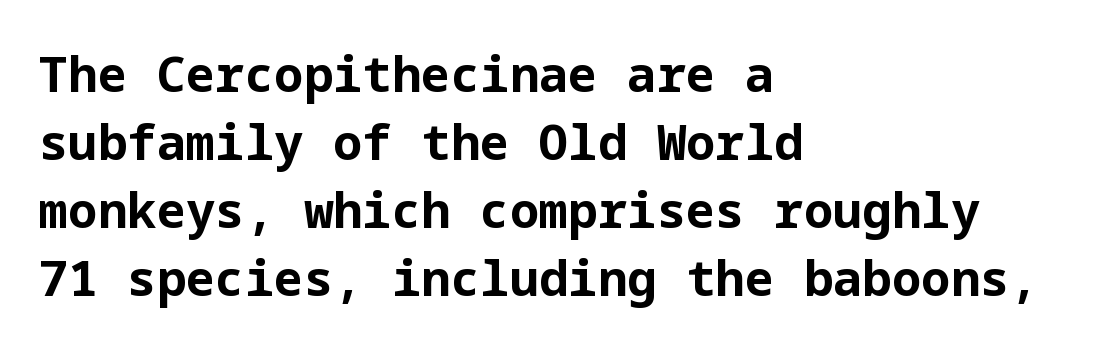
Q: Is the text bold? A: Yes.
Q: Is the text italic (slanted)? A: No, it is upright.
Q: Is the typeface a serif or a sans-serif typeface? A: Sans-serif.
Q: Is the text underlined? A: No.
Q: How is the paragraph aligned? A: Left-aligned.
Q: Is the spacing between letters normal or unusually wide? A: Normal.
Q: Is the spacing between lines tight, normal or loose? A: Normal.
Q: Width (condensed, normal, or wide)? A: Normal.
Q: Stroke contrast? A: Low.
Q: x-height? A: Medium.
